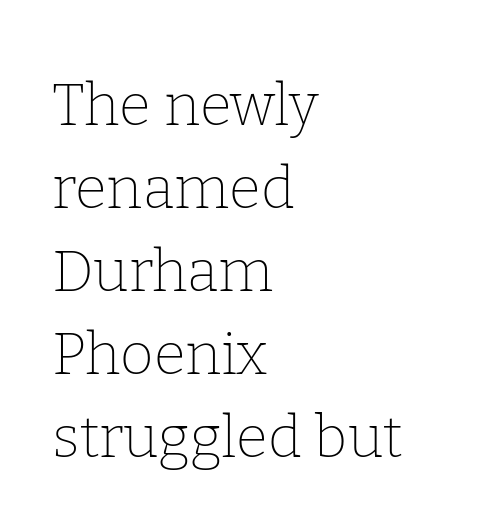
Q: Is the text bold? A: No.
Q: Is the text italic (slanted)? A: No, it is upright.
Q: Is the typeface a serif or a sans-serif typeface? A: Serif.
Q: Is the text underlined? A: No.
Q: How is the paragraph aligned? A: Left-aligned.
Q: Is the spacing between letters normal or unusually wide? A: Normal.
Q: Is the spacing between lines tight, normal or loose? A: Normal.
Q: Width (condensed, normal, or wide)? A: Normal.
Q: Stroke contrast? A: Low.
Q: x-height? A: Medium.
Q: Monospaced? A: No.
